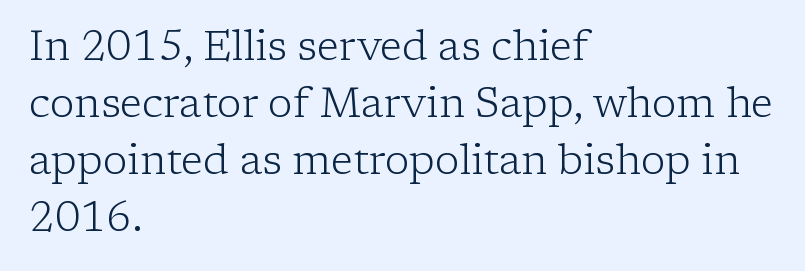
Each letter keeps its own natural width here, so spacing adapts to shape. Which margin do the lines hug? The left one — the right edge is uneven. Regarding serifs, this sample has them. Inter-character spacing is left at the font's built-in metrics. These lines sit exactly where default settings would place them. No letter is thick-stroked: the sample isn't bold.
